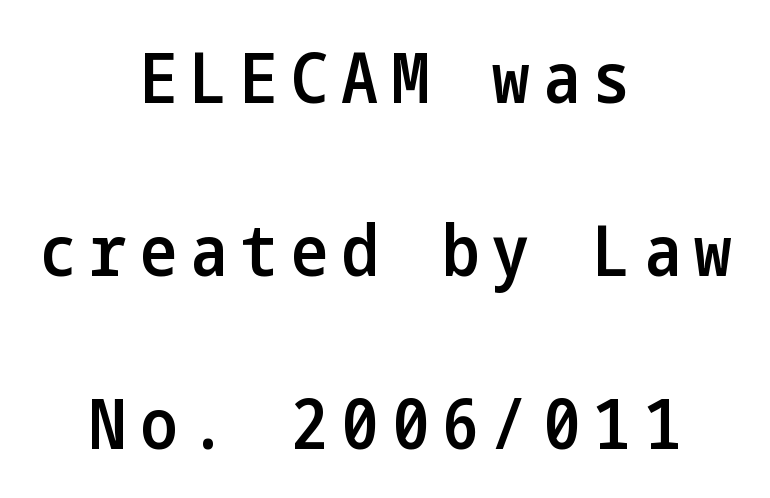
This rendering features lettering with no underline. The block of text is sparse from top to bottom, with ample space between rows. The typeface chosen for these lines omits serifs. Weight check: semibold — heavier than regular, not quite bold.
